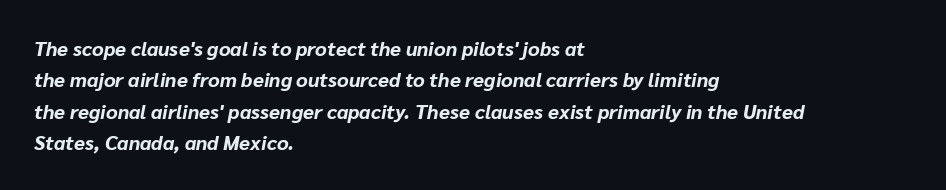
The image shows 20 px bold type, italic (leaning right); set left-aligned, normal line spacing (1.57x), normal letter spacing, not underlined.
